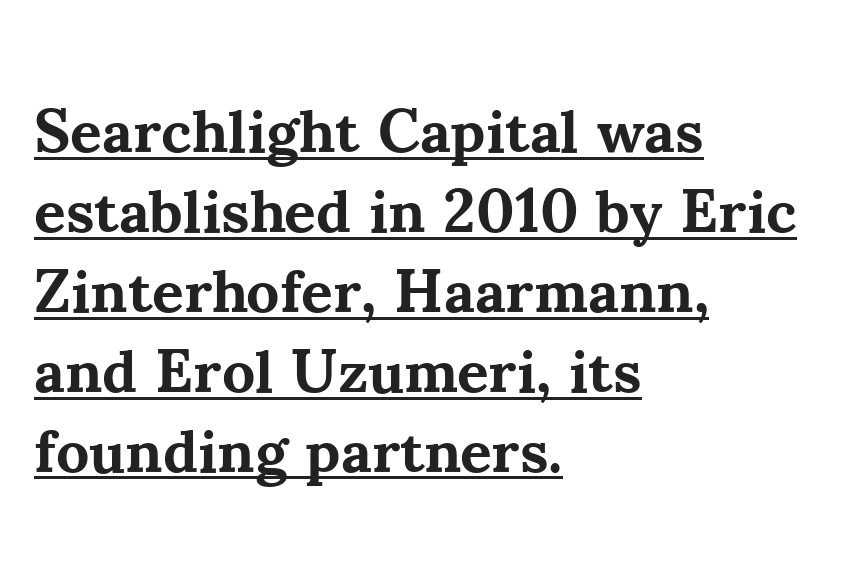
Q: Is the text bold? A: Yes.
Q: Is the text italic (slanted)? A: No, it is upright.
Q: Is the typeface a serif or a sans-serif typeface? A: Serif.
Q: Is the text underlined? A: Yes.
Q: How is the paragraph aligned? A: Left-aligned.
Q: Is the spacing between letters normal or unusually wide? A: Normal.
Q: Is the spacing between lines tight, normal or loose? A: Normal.
Q: Width (condensed, normal, or wide)? A: Normal.
Q: Stroke contrast? A: Medium.
Q: x-height? A: Small.
Q: Monospaced? A: No.
